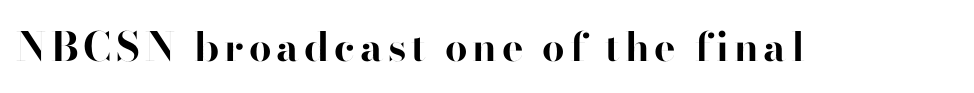
Unlike a traditional serif, this face leaves its strokes unadorned. Varying glyph widths throughout — classic text-font behaviour. The gap between lines stays unmarked. Upright lettering throughout. Does the weight exceed regular? Yes, all the way to bold.
